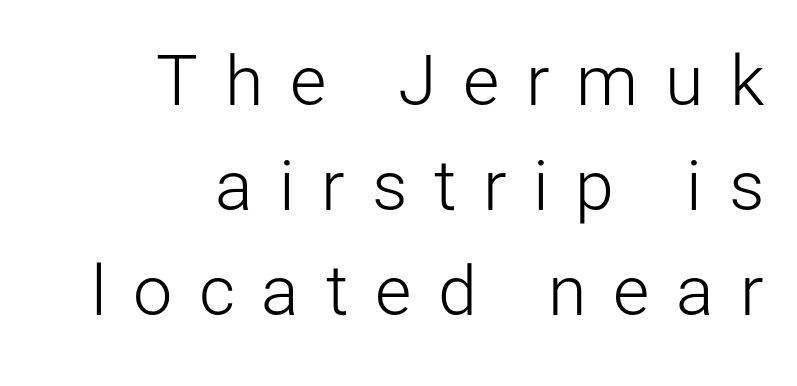
The image shows 70 px light sans-serif type, upright; set right-aligned, normal line spacing (1.5x), unusually wide letter spacing (+0.38 em), not underlined; low stroke contrast and a medium x-height.
